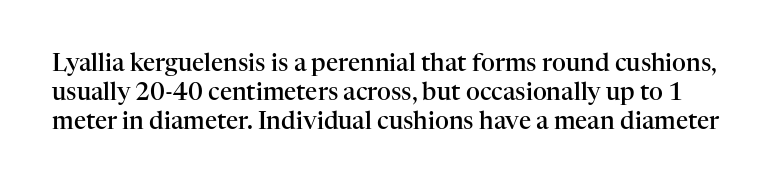
Q: Is the text bold? A: Semi-bold.
Q: Is the text italic (slanted)? A: No, it is upright.
Q: Is the text underlined? A: No.
Q: Is the spacing between letters normal or unusually wide? A: Normal.
